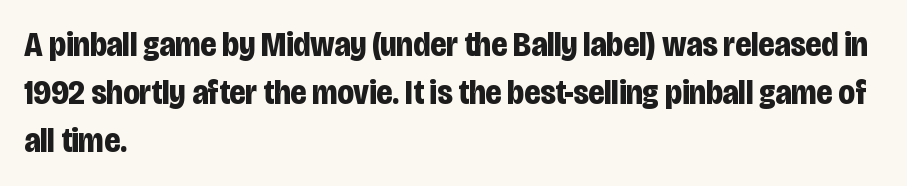
All the whitespace from short lines collects on the right. The font is running at its bold setting. Unmarked baselines from the first word to the last. Between one letter and the next there's only the usual sliver of space.
